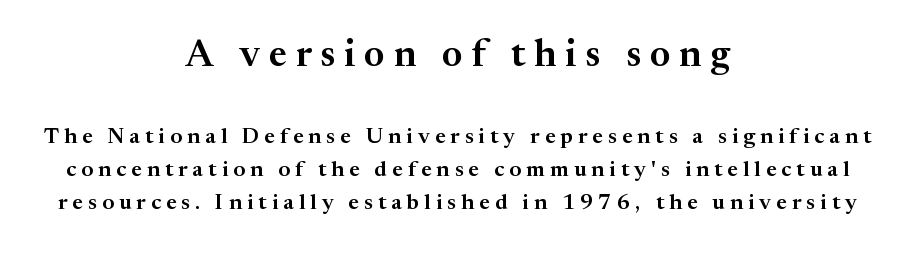
Q: Is the text italic (slanted)? A: No, it is upright.
Q: Is the typeface a serif or a sans-serif typeface? A: Serif.
Q: Is the text underlined? A: No.
Q: How is the paragraph aligned? A: Centered.
Q: Is the spacing between letters normal or unusually wide? A: Unusually wide.
Q: Is the spacing between lines tight, normal or loose? A: Normal.
Q: Which block of text is set in a larger size, the first (top) or the second (bottom)? A: The first (top) one.
Q: Width (condensed, normal, or wide)? A: Normal.
Q: Stroke contrast? A: Medium.
Q: x-height? A: Medium.
Q: Monospaced? A: No.
